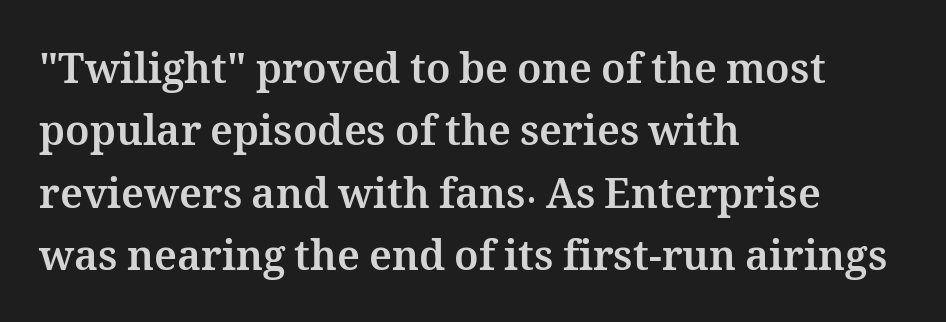
{"italic": "no", "bold": "yes", "weight": "bold", "width": "normal", "stroke_contrast": "medium", "x_height": "medium", "monospaced": "no", "underline": "no", "align": "left", "line_spacing": "normal", "line_spacing_ratio": 1.52, "letter_spacing": "normal", "letter_spacing_em": 0.0, "glyph_px": 41}
